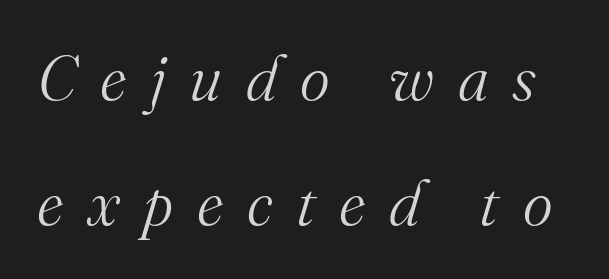
The font family rendered here belongs to the serif group. Quick note: italic. The passage shown stacks its lines with a broad gap. A bare baseline throughout the passage. The letters advance in unequal steps, a hallmark of proportional type. The cut favours lightness, reaching ordinary text weight at its darkest.
